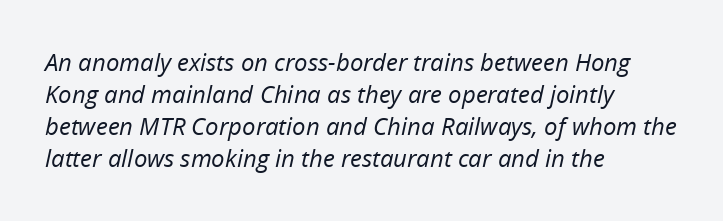
Q: Is the text bold? A: No.
Q: Is the text italic (slanted)? A: Yes, it leans right by about 12 degrees.
Q: Is the text underlined? A: No.
Q: How is the paragraph aligned? A: Left-aligned.
Q: Is the spacing between letters normal or unusually wide? A: Normal.
Q: Is the spacing between lines tight, normal or loose? A: Normal.
